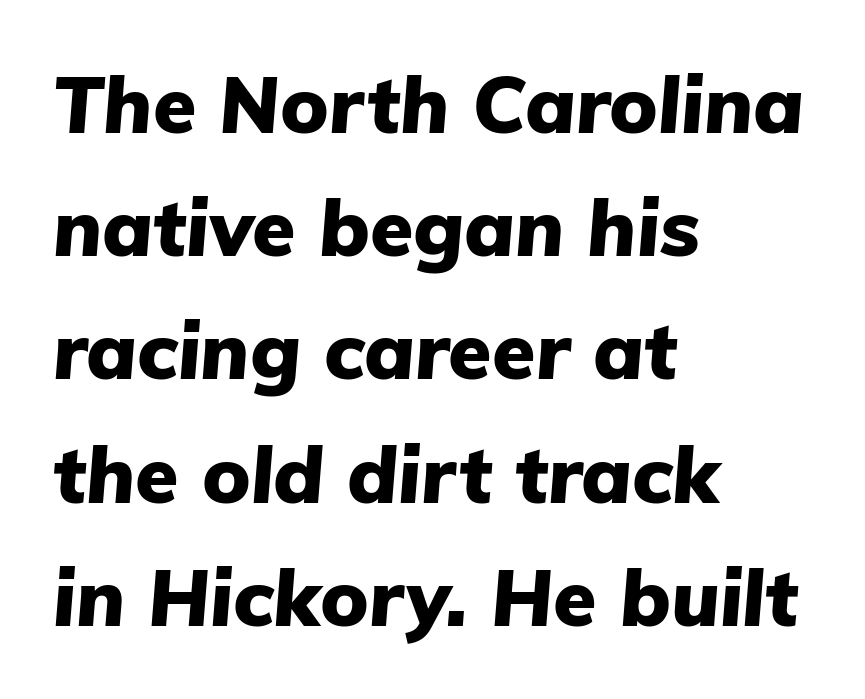
The image shows 79 px heavy type, italic (leaning right); set left-aligned, normal line spacing (1.56x), normal letter spacing, not underlined; low stroke contrast and a medium x-height.
